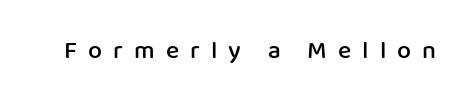
{"italic": "no", "bold": "semi", "underline": "no", "letter_spacing": "wide", "letter_spacing_em": 0.44, "glyph_px": 25}
